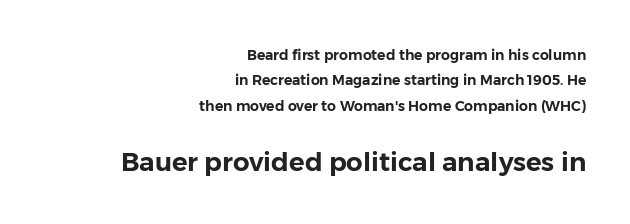
{"italic": "no", "underline": "no", "align": "right", "line_spacing_ratio": 1.82, "letter_spacing": "normal", "letter_spacing_em": 0.0, "larger_block": "second", "size_ratio": 1.86, "glyph_px": 26}
